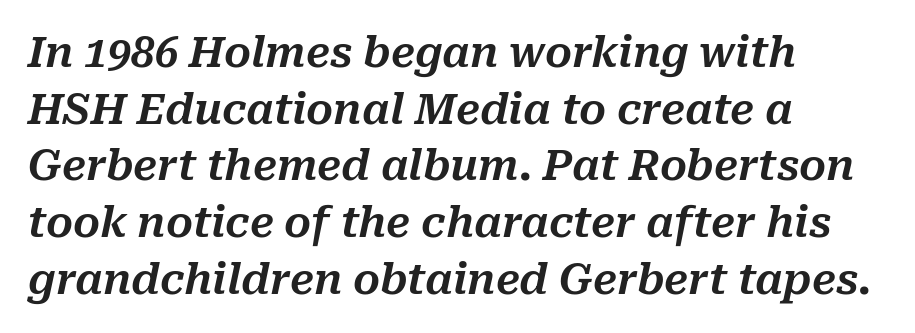
Nobody drew a line under any word here. Standard letterfit; no display-style spreading of the glyphs. If you drew a ruler down the left edge, every line would touch it. Compared with typical paragraphs, the rows here are spaced about the same.
